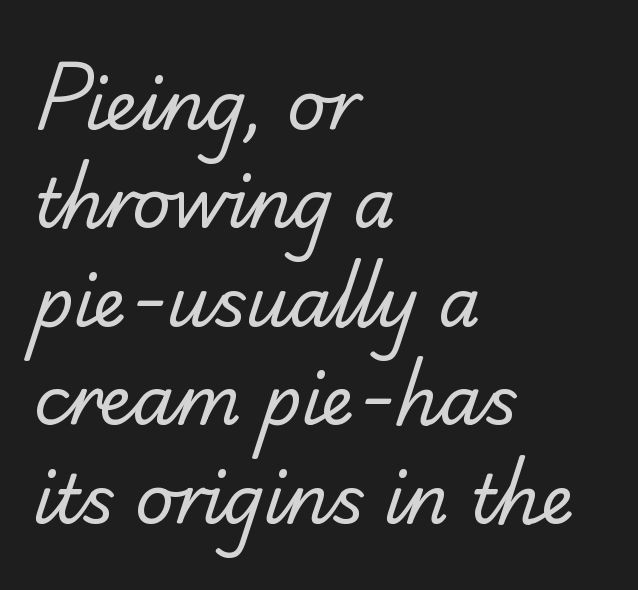
{"serif": "yes", "bold": "no", "weight": "regular", "width": "normal", "stroke_contrast": "low", "x_height": "small", "monospaced": "no", "underline": "no", "align": "left", "line_spacing": "normal", "line_spacing_ratio": 1.47, "letter_spacing": "normal", "letter_spacing_em": 0.0, "glyph_px": 67}
